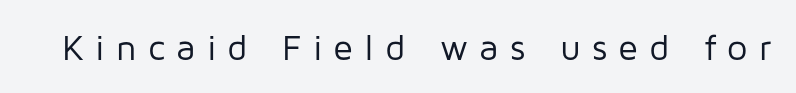
{"serif": "no", "italic": "no", "bold": "no", "weight": "regular", "width": "normal", "stroke_contrast": "low", "x_height": "medium", "monospaced": "no", "underline": "no", "letter_spacing": "wide", "letter_spacing_em": 0.31, "glyph_px": 36}
